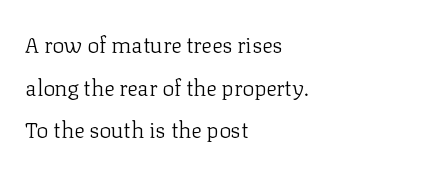
Q: Is the text bold? A: No.
Q: Is the text italic (slanted)? A: No, it is upright.
Q: Is the text underlined? A: No.
Q: How is the paragraph aligned? A: Left-aligned.
Q: Is the spacing between letters normal or unusually wide? A: Normal.
Q: Is the spacing between lines tight, normal or loose? A: Loose.
